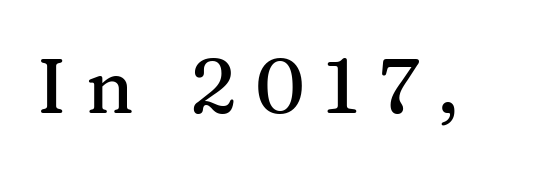
The image shows 77 px serif type, upright; set unusually wide letter spacing (+0.25 em), not underlined; medium stroke contrast and a medium x-height.
